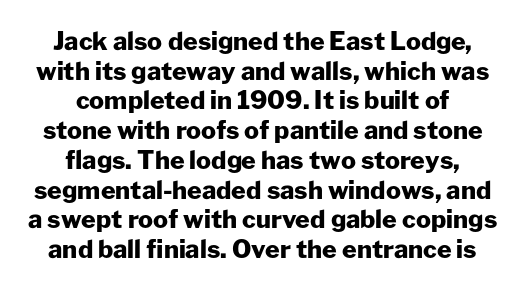
The image shows 25 px bold type, upright; set centered, line spacing 1.19x, normal letter spacing, not underlined.
